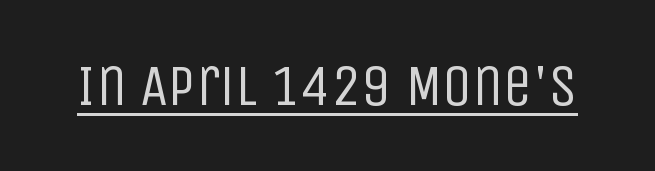
{"serif": "no", "italic": "no", "bold": "no", "weight": "regular", "width": "condensed", "stroke_contrast": "low", "x_height": "large", "monospaced": "no", "underline": "yes", "letter_spacing": "normal", "letter_spacing_em": 0.0, "glyph_px": 59}
